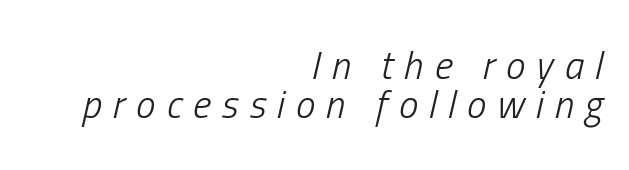
The rendering uses a small line-height, squeezing the rows. Nothing heavy about these letters — not bold at all. Slanted lettering throughout. Reading down the block, your eye finds every line finishing at a fixed right position. No word sits above an underline. Think of a printed novel: that variable character pitch is what you see here.
